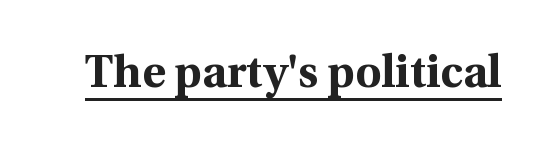
Q: Is the text bold? A: Yes.
Q: Is the text italic (slanted)? A: No, it is upright.
Q: Is the typeface a serif or a sans-serif typeface? A: Serif.
Q: Is the text underlined? A: Yes.
Q: Is the spacing between letters normal or unusually wide? A: Normal.
Q: Width (condensed, normal, or wide)? A: Normal.
Q: x-height? A: Medium.
Q: Monospaced? A: No.
